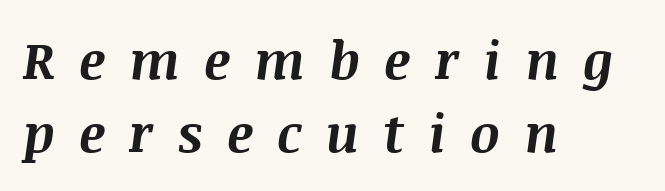
The image shows 52 px bold type, italic (leaning right); set left-aligned, normal line spacing (1.4x), unusually wide letter spacing (+0.46 em), not underlined; medium stroke contrast and a large x-height.
